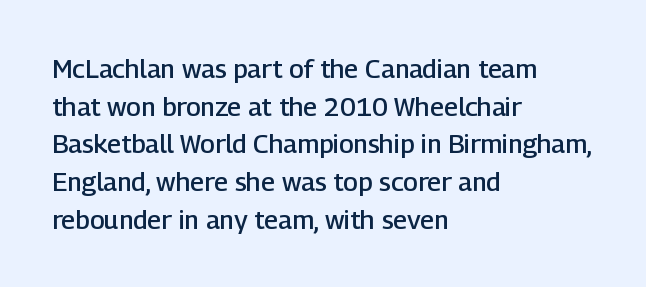
Reading down the column, the eye jumps a familiar distance to each next line. How are the letters spaced? Ordinarily, with no added tracking. The text block is weighted toward the left margin, trailing off unevenly rightward. The letters stand upright; this is a roman face.
